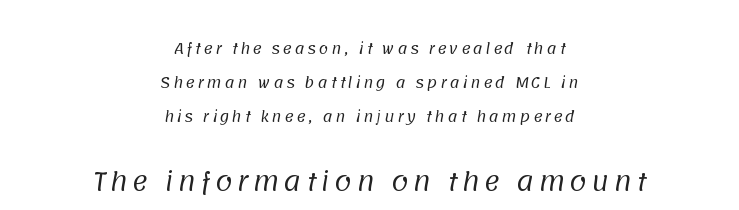
Q: Is the text bold? A: No.
Q: Is the text underlined? A: No.
Q: How is the paragraph aligned? A: Centered.
Q: Is the spacing between lines tight, normal or loose? A: Loose.
Q: Which block of text is set in a larger size, the first (top) or the second (bottom)? A: The second (bottom) one.
